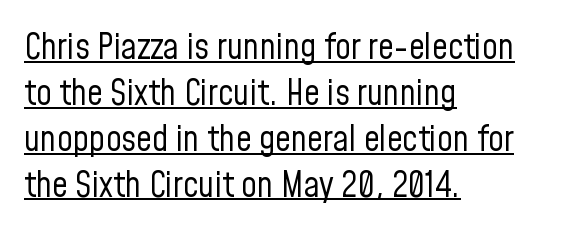
Alignment: flush left. In terms of leading, this rendering sits right in the middle. Vertical stems look standard width or narrower in stroke. I'd call this a sans setting — the letters go barefoot. Underline: present. Every character sits straight up, as roman type does.
